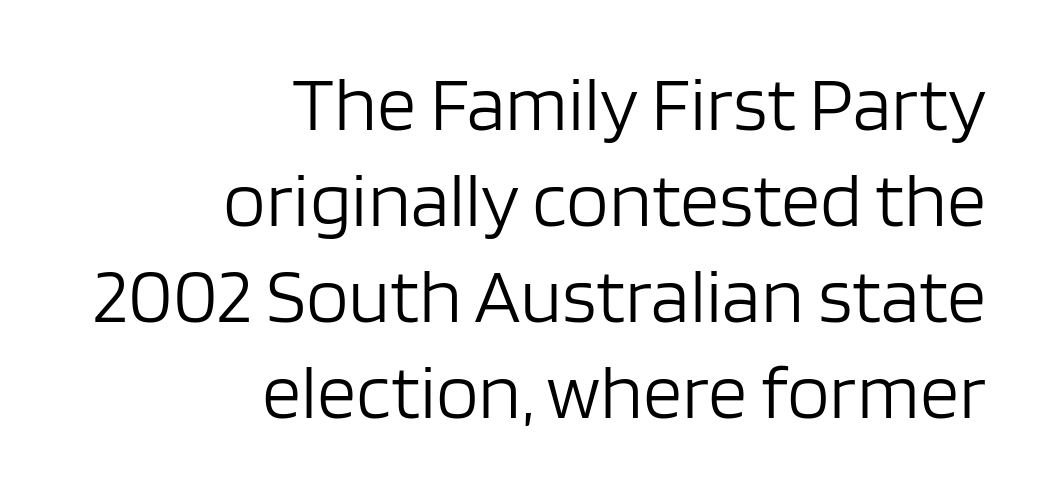
{"serif": "no", "italic": "no", "bold": "no", "weight": "light", "width": "normal", "stroke_contrast": "low", "x_height": "large", "monospaced": "no", "underline": "no", "align": "right", "line_spacing_ratio": 1.23, "letter_spacing": "normal", "letter_spacing_em": 0.0, "glyph_px": 78}
